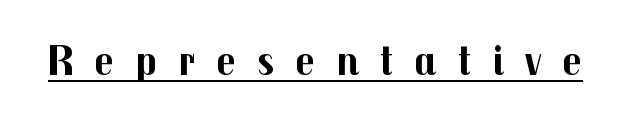
Q: Is the text bold? A: Yes.
Q: Is the text italic (slanted)? A: No, it is upright.
Q: Is the typeface a serif or a sans-serif typeface? A: Sans-serif.
Q: Is the text underlined? A: Yes.
Q: Is the spacing between letters normal or unusually wide? A: Unusually wide.
Q: Width (condensed, normal, or wide)? A: Normal.
Q: Stroke contrast? A: Medium.
Q: x-height? A: Medium.
Q: Monospaced? A: No.
